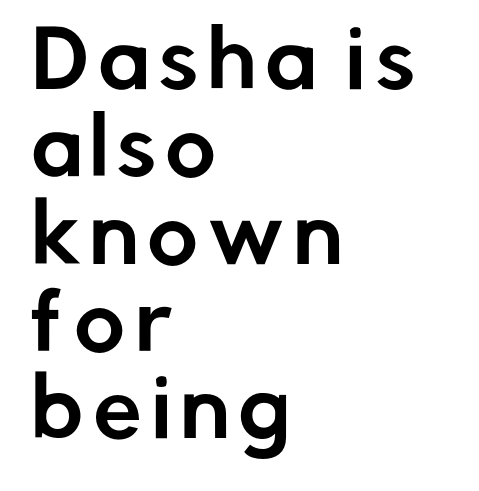
The image shows 78 px sans-serif type, upright; set left-aligned, tight line spacing (1.12x), not underlined; low stroke contrast and a medium x-height.
